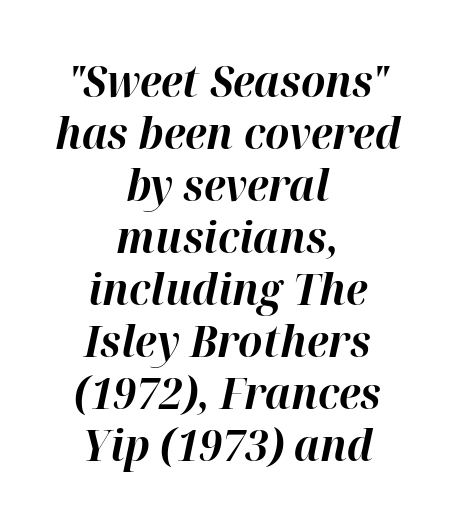
Q: Is the text bold? A: Yes.
Q: Is the text italic (slanted)? A: Yes, it leans right by about 12 degrees.
Q: Is the text underlined? A: No.
Q: How is the paragraph aligned? A: Centered.
Q: Is the spacing between letters normal or unusually wide? A: Normal.
Q: Width (condensed, normal, or wide)? A: Normal.
Q: Stroke contrast? A: High.
Q: x-height? A: Medium.
Q: Monospaced? A: No.
